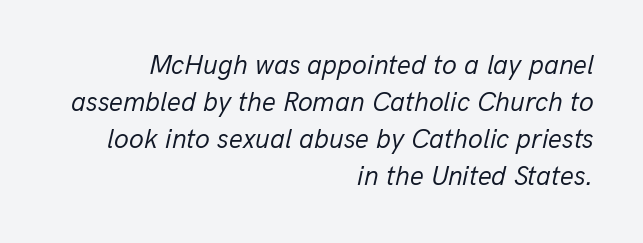
The image shows 27 px text type, italic (leaning right); set right-aligned, normal line spacing (1.37x), normal letter spacing, not underlined.
